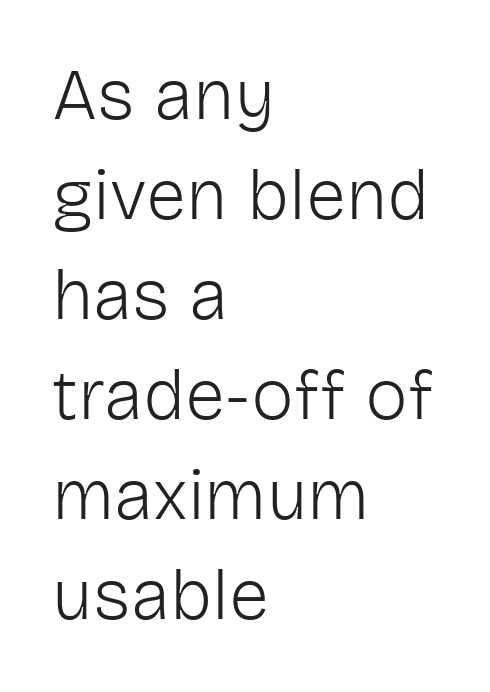
Each letter keeps its own natural width here, so spacing adapts to shape. Compared with a centered layout, this one pins lines to the left instead. Is there much room between lines? A standard amount, neither cramped nor airy. The face looks like a standard text weight, possibly lighter. Caption: standard tracking, unaltered. You can tell from the bare stems that sans-serif type was used.
